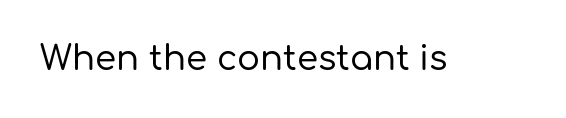
{"serif": "no", "italic": "no", "width": "normal", "stroke_contrast": "low", "x_height": "medium", "monospaced": "no", "underline": "no", "letter_spacing": "normal", "letter_spacing_em": 0.0, "glyph_px": 34}
